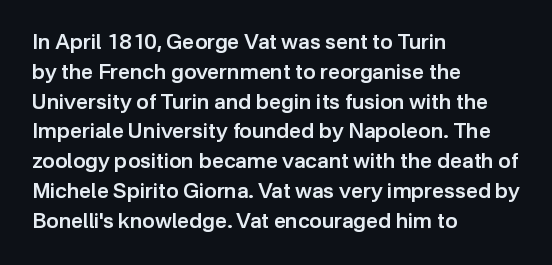
The image shows 21 px text type, upright; set left-aligned, normal line spacing (1.42x), normal letter spacing, not underlined.
